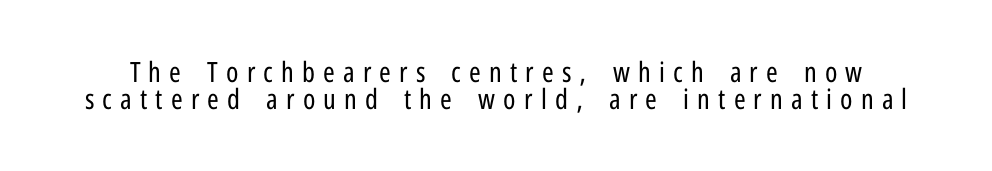
Q: Is the text bold? A: No.
Q: Is the text italic (slanted)? A: No, it is upright.
Q: Is the typeface a serif or a sans-serif typeface? A: Sans-serif.
Q: Is the text underlined? A: No.
Q: Is the spacing between letters normal or unusually wide? A: Unusually wide.
Q: Is the spacing between lines tight, normal or loose? A: Tight.
Q: Width (condensed, normal, or wide)? A: Condensed.
Q: Stroke contrast? A: Low.
Q: x-height? A: Medium.
Q: Monospaced? A: No.
